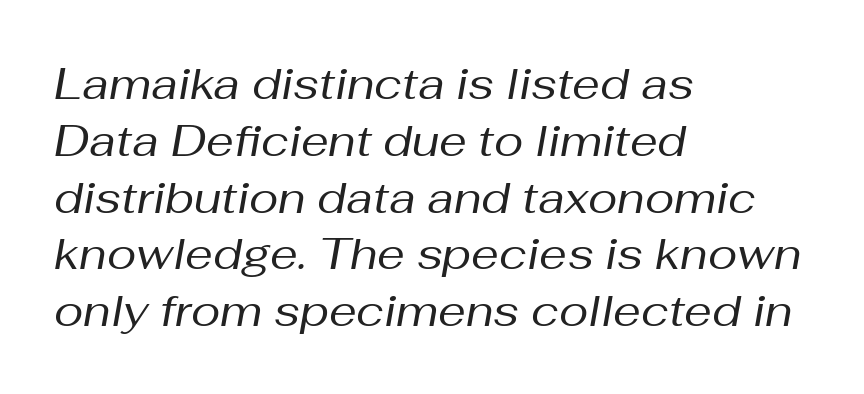
{"italic": "yes", "lean": "right", "slant_degrees": 10, "bold": "no", "weight": "regular", "width": "normal", "stroke_contrast": "medium", "x_height": "medium", "monospaced": "no", "underline": "no", "align": "left", "line_spacing": "normal", "line_spacing_ratio": 1.29, "letter_spacing": "normal", "letter_spacing_em": 0.0, "glyph_px": 44}
